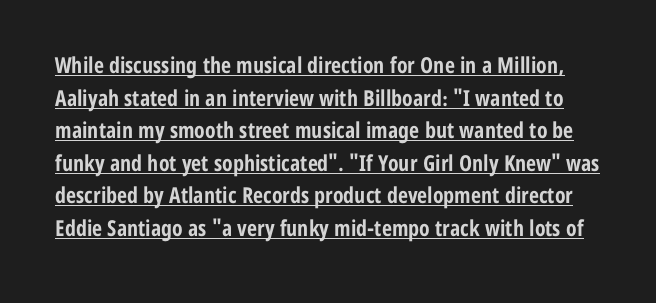
A normal amount of white space separates one row of letters from the next. How heavy is the stroke? Heavy — this is a bold. When letters stand straight like this, we call the style roman or upright. Nothing unusual about the tracking: characters are spaced as the font intends. The specimen includes a rule beneath the text block's lines.
